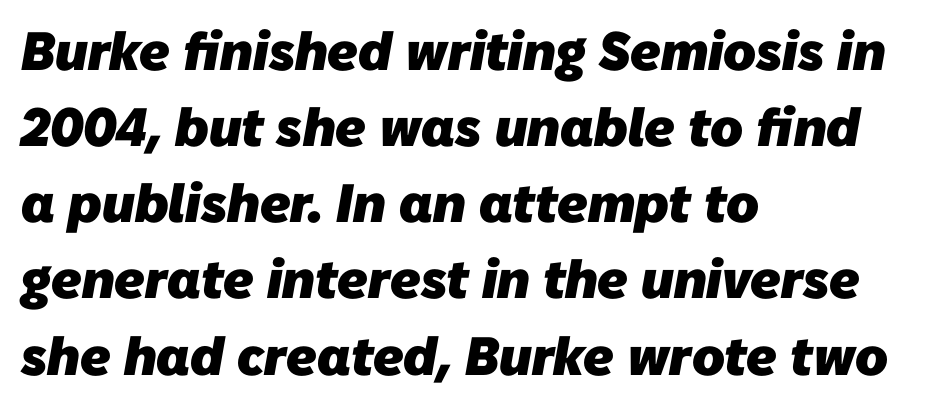
Q: Is the text bold? A: Yes.
Q: Is the typeface a serif or a sans-serif typeface? A: Sans-serif.
Q: Is the text underlined? A: No.
Q: How is the paragraph aligned? A: Left-aligned.
Q: Is the spacing between letters normal or unusually wide? A: Normal.
Q: Is the spacing between lines tight, normal or loose? A: Normal.
Q: Width (condensed, normal, or wide)? A: Normal.
Q: Stroke contrast? A: Low.
Q: x-height? A: Medium.
Q: Monospaced? A: No.
